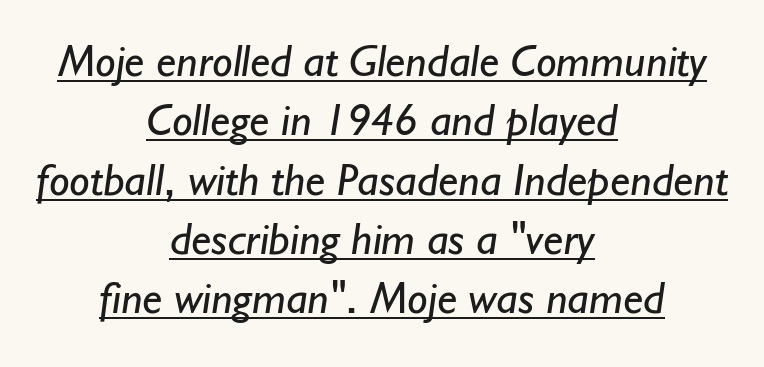
{"serif": "no", "bold": "no", "weight": "regular", "width": "normal", "stroke_contrast": "low", "x_height": "small", "monospaced": "no", "underline": "yes", "align": "center", "line_spacing": "normal", "line_spacing_ratio": 1.29, "letter_spacing": "normal", "letter_spacing_em": 0.0, "glyph_px": 46}
